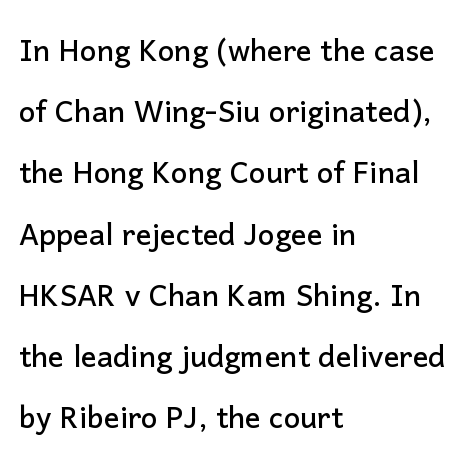
The image shows 39 px sans-serif type, upright; set left-aligned, normal line spacing (1.57x), normal letter spacing, not underlined; low stroke contrast and a medium x-height.
